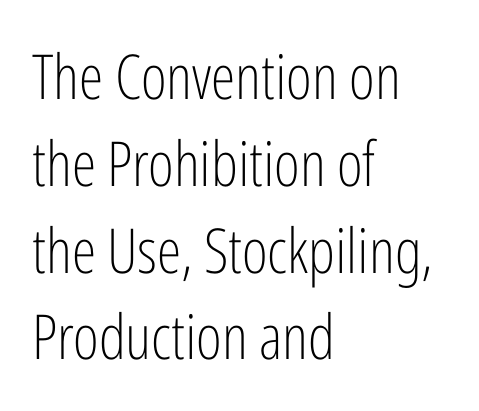
Descender tails drop into unmarked territory. Is the letter spacing exaggerated? No — it looks like the ordinary default. This rendering employs a face without finishing strokes, i.e., a sans-serif. Does the leading feel generous? No, just average.
